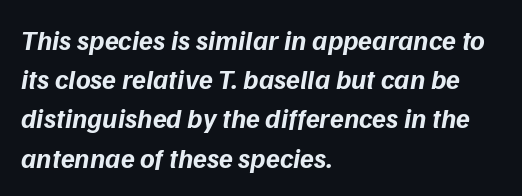
The image shows 28 px bold sans-serif type; set left-aligned, normal line spacing (1.4x), normal letter spacing, not underlined; low stroke contrast and a medium x-height.
